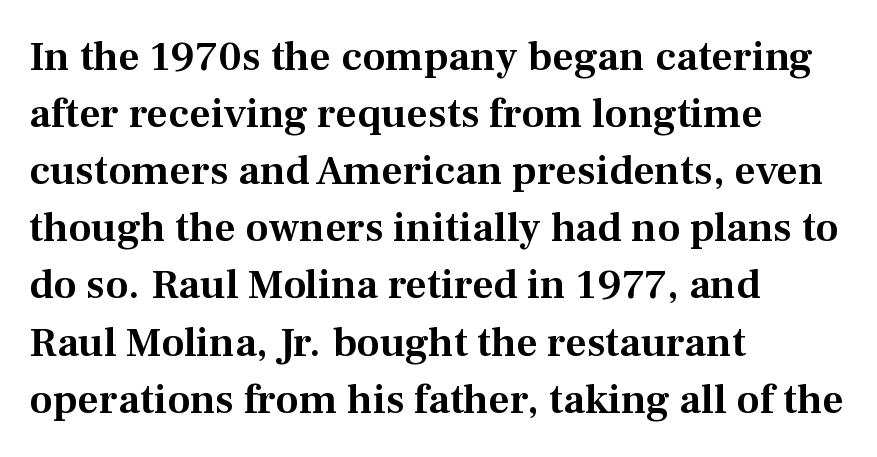
{"serif": "yes", "italic": "no", "width": "normal", "stroke_contrast": "medium", "x_height": "medium", "monospaced": "no", "underline": "no", "align": "left", "line_spacing": "normal", "line_spacing_ratio": 1.36, "letter_spacing": "normal", "letter_spacing_em": 0.0, "glyph_px": 42}
